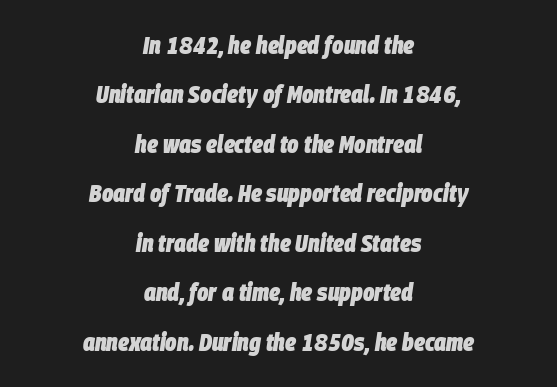
This rendering uses center alignment, leaving both contours irregular but symmetric. Plain, unruled lines of type. The passage shown stacks its lines with a broad gap. Typographic density is high because the face is bold. An italicized treatment has been applied to the whole sample. In terms of letterspacing, this is plain default setting.
